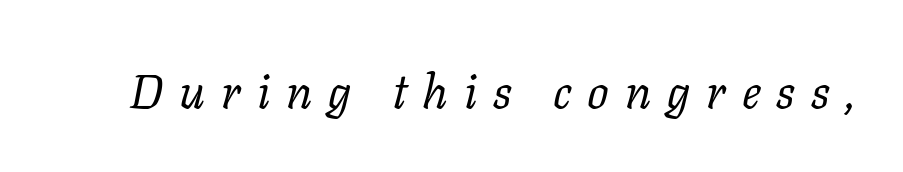
Q: Is the text bold? A: No.
Q: Is the text italic (slanted)? A: Yes, it leans right by about 11 degrees.
Q: Is the typeface a serif or a sans-serif typeface? A: Serif.
Q: Is the text underlined? A: No.
Q: Is the spacing between letters normal or unusually wide? A: Unusually wide.
Q: Width (condensed, normal, or wide)? A: Normal.
Q: Stroke contrast? A: Low.
Q: x-height? A: Medium.
Q: Monospaced? A: No.
